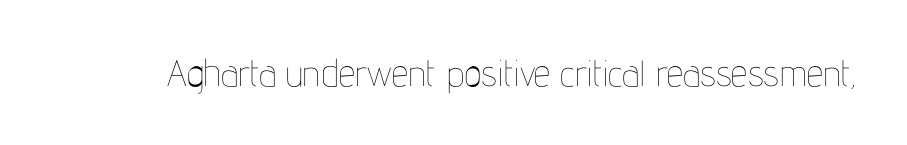
Q: Is the text bold? A: No.
Q: Is the text italic (slanted)? A: No, it is upright.
Q: Is the text underlined? A: No.
Q: Is the spacing between letters normal or unusually wide? A: Normal.
Q: Width (condensed, normal, or wide)? A: Condensed.
Q: Stroke contrast? A: Low.
Q: x-height? A: Medium.
Q: Monospaced? A: No.
